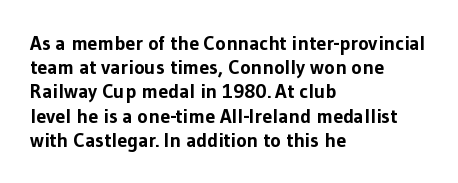
Descenders hang freely into open space. The paragraph has a hard left edge and a soft right edge. It's the straight-up-and-down kind of type. Observe the ordinary spacing: letters are neighbours, not strangers. Weight check: bold — yes, fully.
